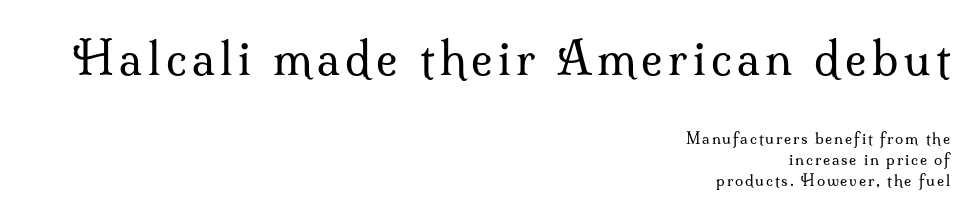
Q: Is the text bold? A: No.
Q: Is the text italic (slanted)? A: No, it is upright.
Q: Is the typeface a serif or a sans-serif typeface? A: Serif.
Q: Is the text underlined? A: No.
Q: How is the paragraph aligned? A: Right-aligned.
Q: Is the spacing between lines tight, normal or loose? A: Normal.
Q: Which block of text is set in a larger size, the first (top) or the second (bottom)? A: The first (top) one.
Q: Width (condensed, normal, or wide)? A: Normal.
Q: Stroke contrast? A: Medium.
Q: x-height? A: Small.
Q: Monospaced? A: No.
